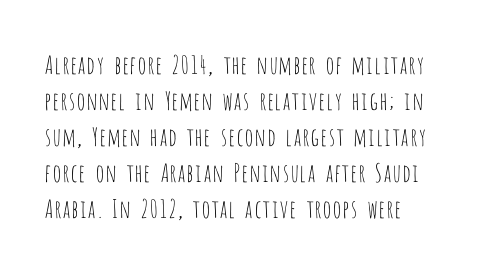
The image shows 25 px text type, upright; set left-aligned, normal line spacing (1.44x), normal letter spacing, not underlined.
